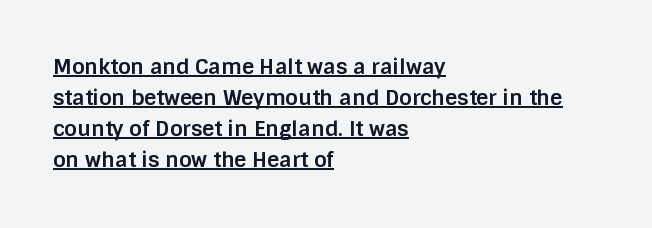
The image shows 21 px bold type, upright; set left-aligned, normal line spacing (1.48x), normal letter spacing, underlined.
